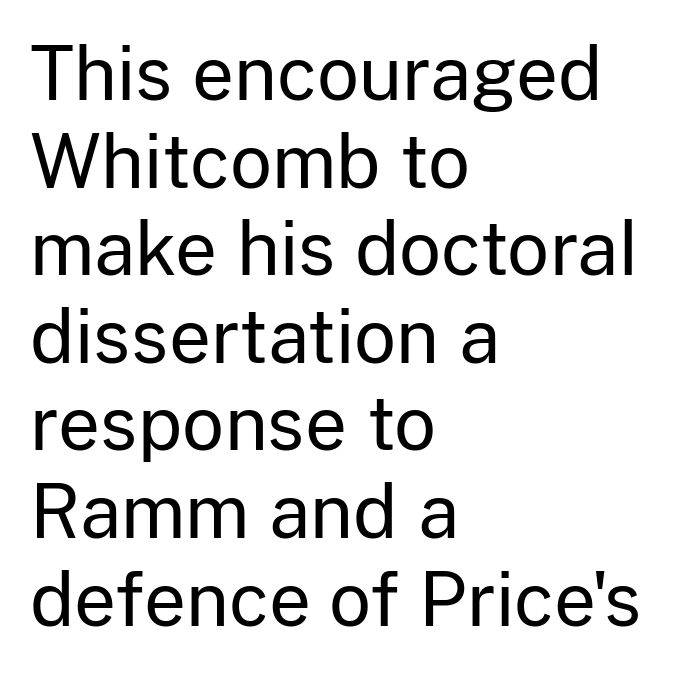
Q: Is the text bold? A: No.
Q: Is the text italic (slanted)? A: No, it is upright.
Q: Is the typeface a serif or a sans-serif typeface? A: Sans-serif.
Q: Is the text underlined? A: No.
Q: How is the paragraph aligned? A: Left-aligned.
Q: Is the spacing between letters normal or unusually wide? A: Normal.
Q: Width (condensed, normal, or wide)? A: Normal.
Q: Stroke contrast? A: Low.
Q: x-height? A: Medium.
Q: Monospaced? A: No.
